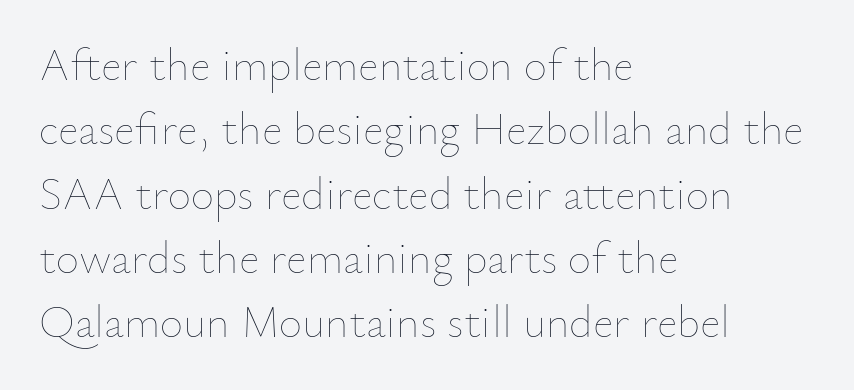
Is the block centered? No — it sits flush against the left margin. This rendering features lettering with no underline. Standard letterfit; no display-style spreading of the glyphs. A roman cut, with each character standing at attention. Is this a fixed-width face? No — the glyphs have proportional, varying widths. Stem width sits at or under what a default text font uses.
